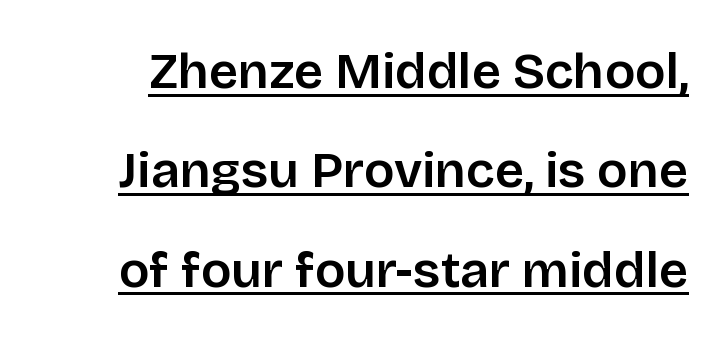
In terms of letterspacing, this is plain default setting. It's the straight-up-and-down kind of type. The type family on display is of the sans-serif kind. Notice the wide empty band between every row — that's loose leading.
